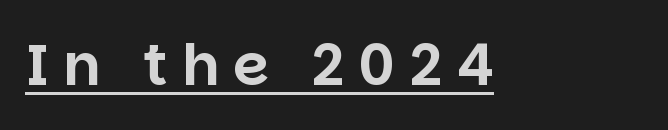
{"serif": "no", "italic": "no", "width": "normal", "stroke_contrast": "low", "x_height": "large", "monospaced": "no", "underline": "yes", "letter_spacing": "wide", "letter_spacing_em": 0.25, "glyph_px": 57}
